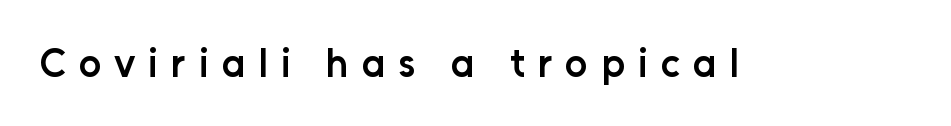
Q: Is the text bold? A: Semi-bold.
Q: Is the text italic (slanted)? A: No, it is upright.
Q: Is the typeface a serif or a sans-serif typeface? A: Sans-serif.
Q: Is the text underlined? A: No.
Q: Is the spacing between letters normal or unusually wide? A: Unusually wide.
Q: Width (condensed, normal, or wide)? A: Normal.
Q: Stroke contrast? A: Low.
Q: x-height? A: Medium.
Q: Monospaced? A: No.
